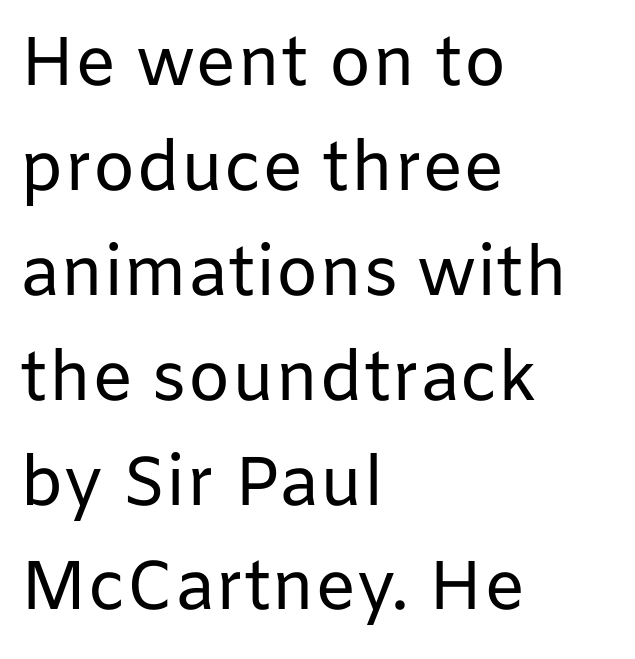
Q: Is the text bold? A: No.
Q: Is the text italic (slanted)? A: No, it is upright.
Q: Is the typeface a serif or a sans-serif typeface? A: Sans-serif.
Q: Is the text underlined? A: No.
Q: How is the paragraph aligned? A: Left-aligned.
Q: Is the spacing between letters normal or unusually wide? A: Normal.
Q: Is the spacing between lines tight, normal or loose? A: Normal.
Q: Width (condensed, normal, or wide)? A: Normal.
Q: Stroke contrast? A: Low.
Q: x-height? A: Medium.
Q: Monospaced? A: No.
